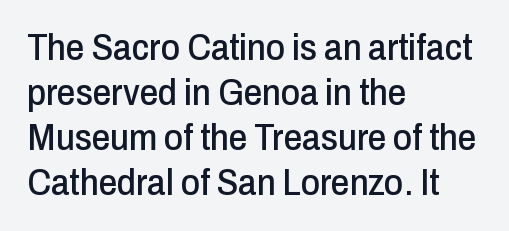
Q: Is the text italic (slanted)? A: No, it is upright.
Q: Is the typeface a serif or a sans-serif typeface? A: Sans-serif.
Q: Is the text underlined? A: No.
Q: How is the paragraph aligned? A: Left-aligned.
Q: Is the spacing between letters normal or unusually wide? A: Normal.
Q: Width (condensed, normal, or wide)? A: Condensed.
Q: Stroke contrast? A: Low.
Q: x-height? A: Medium.
Q: Monospaced? A: No.
